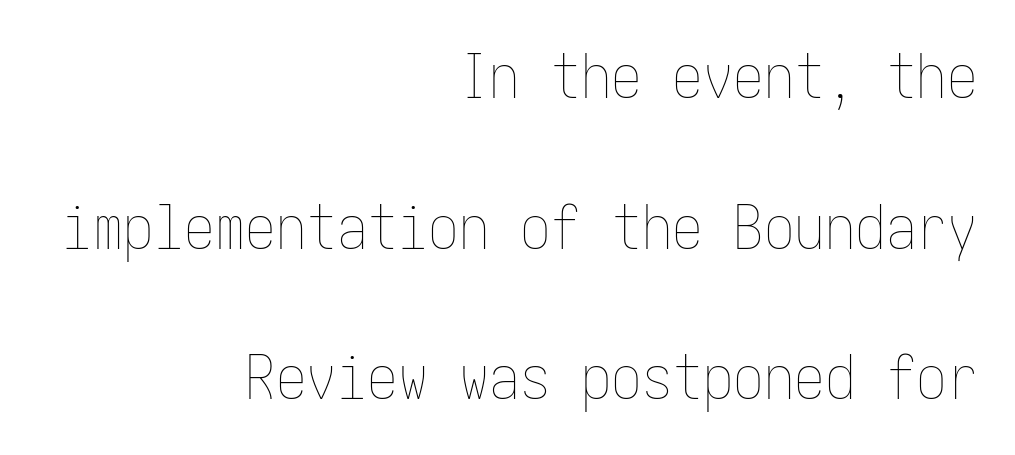
{"italic": "no", "bold": "no", "weight": "thin", "width": "condensed", "stroke_contrast": "low", "x_height": "medium", "underline": "no", "align": "right", "line_spacing": "loose", "line_spacing_ratio": 2.47, "letter_spacing": "normal", "letter_spacing_em": 0.0, "glyph_px": 61}
